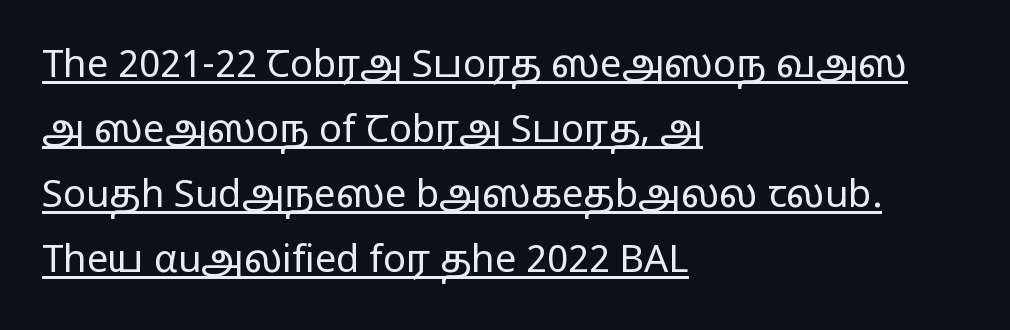
The image shows 38 px regular-weight, wide sans-serif type, upright; set left-aligned, line spacing 1.71x, normal letter spacing, underlined; low stroke contrast and a medium x-height.
